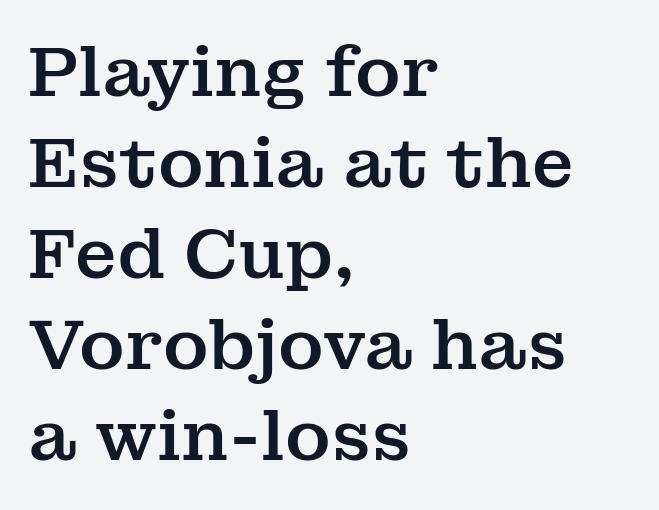
The image shows 69 px serif type, upright; set left-aligned, normal line spacing (1.32x), normal letter spacing, not underlined; medium stroke contrast and a medium x-height.
